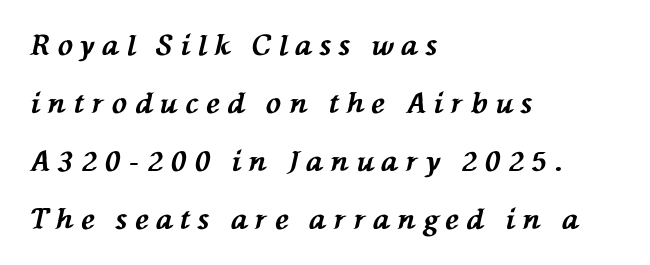
Rows of type keep a wide berth in the vertical direction. Observe the wide spacing: letters keep a clear distance from each other. Weight check: bold — yes, fully. A clean baseline with only descenders dipping below it. All the whitespace from short lines collects on the right. A typesetter would call this proportional, since set widths differ per character.
